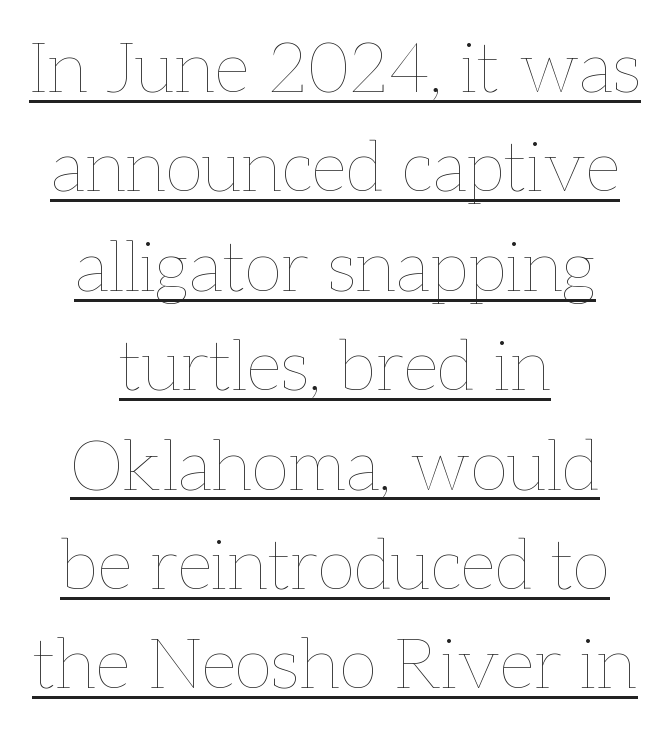
The image shows 70 px thin type, upright; set centered, normal line spacing (1.42x), normal letter spacing, underlined; low stroke contrast and a medium x-height.
